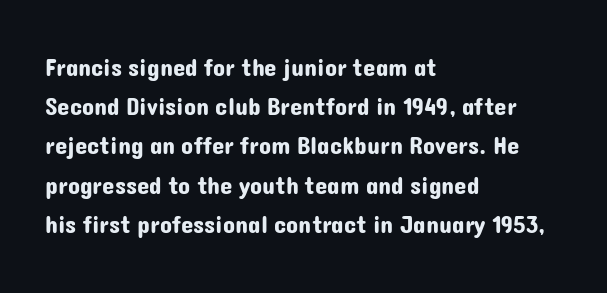
The image shows 25 px text type, upright; set left-aligned, normal line spacing (1.57x), normal letter spacing, not underlined.
